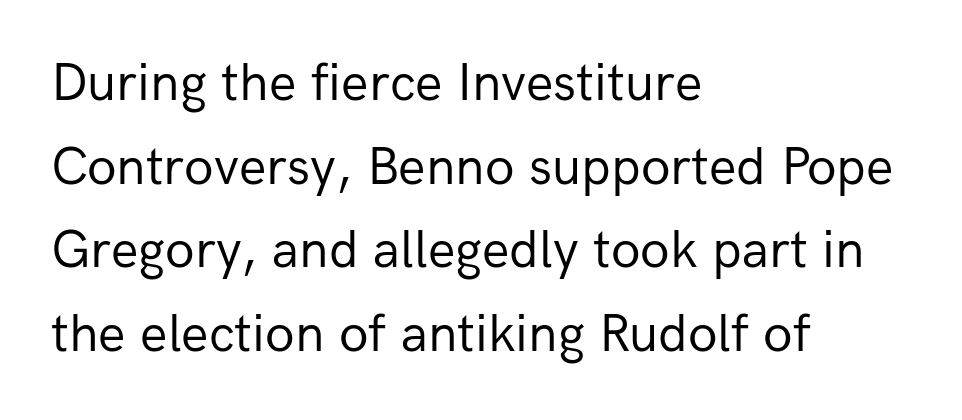
Q: Is the text bold? A: No.
Q: Is the text italic (slanted)? A: No, it is upright.
Q: Is the typeface a serif or a sans-serif typeface? A: Sans-serif.
Q: Is the text underlined? A: No.
Q: How is the paragraph aligned? A: Left-aligned.
Q: Is the spacing between letters normal or unusually wide? A: Normal.
Q: Is the spacing between lines tight, normal or loose? A: Normal.
Q: Width (condensed, normal, or wide)? A: Normal.
Q: Stroke contrast? A: Low.
Q: x-height? A: Medium.
Q: Monospaced? A: No.
